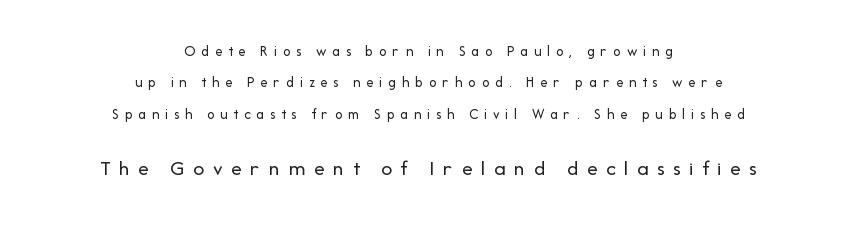
It's the straight-up-and-down kind of type. These glyphs show unthickened strokes, regular width or finer. The passage shown has open, widely tracked lettering throughout. Quick note: underline off. Successive baselines arrive slowly, with a big drop between each. The rendering enlarges the type as you move from the upper chunk to the lower.
